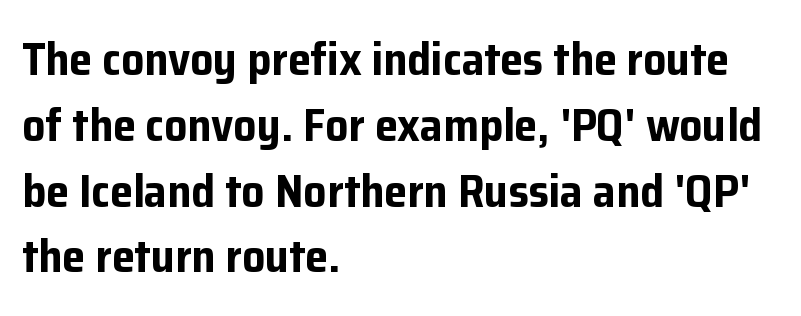
The image shows 46 px bold sans-serif type, upright; set left-aligned, normal line spacing (1.43x), normal letter spacing, not underlined; low stroke contrast and a medium x-height.
